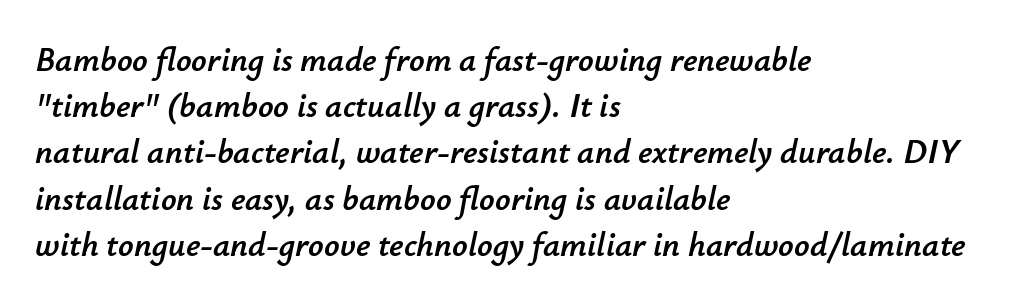
The image shows 34 px text type, italic (leaning right); set left-aligned, normal line spacing (1.36x), normal letter spacing, not underlined; low stroke contrast and a small x-height.
